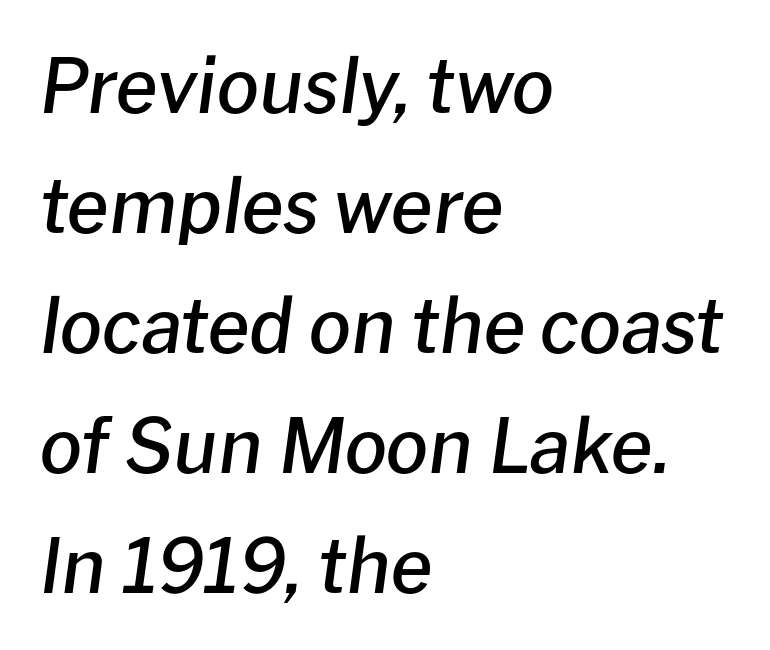
{"italic": "yes", "lean": "right", "slant_degrees": 8, "bold": "semi", "weight": "semibold", "width": "normal", "stroke_contrast": "low", "x_height": "medium", "monospaced": "no", "underline": "no", "align": "left", "line_spacing": "normal", "line_spacing_ratio": 1.6, "letter_spacing": "normal", "letter_spacing_em": 0.0, "glyph_px": 75}
